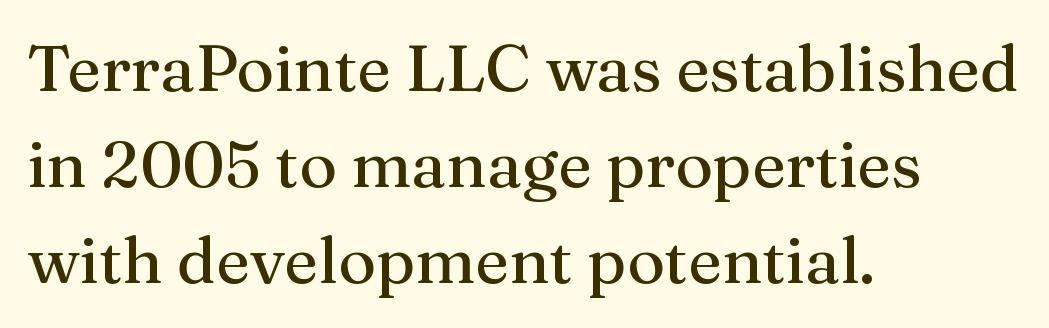
The image shows 65 px serif type, upright; set left-aligned, normal line spacing (1.48x), normal letter spacing, not underlined; medium stroke contrast and a medium x-height.
